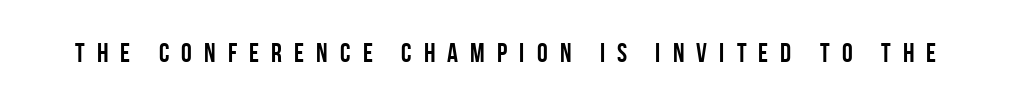
Display-style spreading of the glyphs; the letterfit is very open. Characters remain perfectly vertical along every line. Look at the stroke-to-counter ratio: heavy, a bold. Type without underlining.
